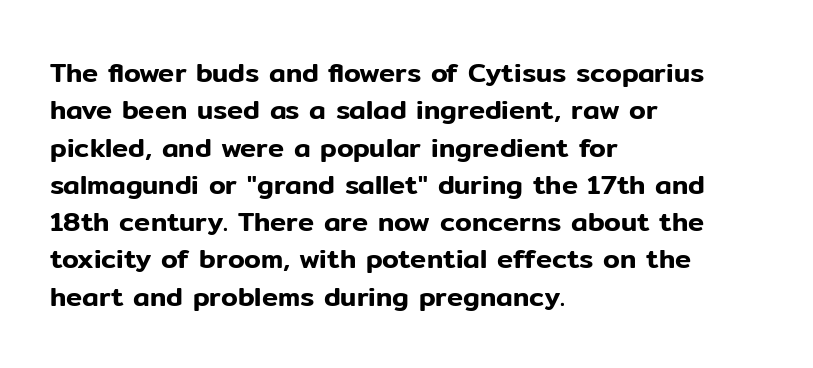
{"italic": "no", "underline": "no", "align": "left", "line_spacing": "normal", "line_spacing_ratio": 1.38, "letter_spacing": "normal", "letter_spacing_em": 0.0, "glyph_px": 27}
